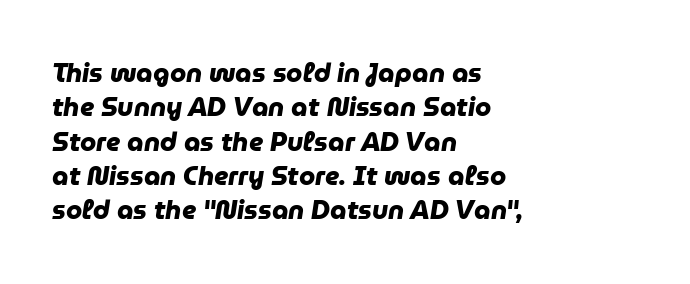
The image shows 26 px bold type; set left-aligned, normal line spacing (1.32x), normal letter spacing, not underlined.
